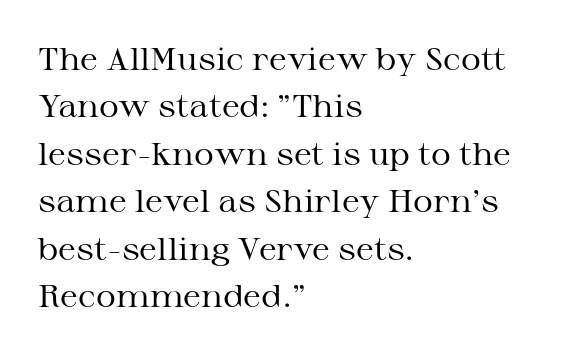
{"serif": "yes", "italic": "no", "bold": "no", "weight": "regular", "width": "wide", "stroke_contrast": "medium", "x_height": "medium", "monospaced": "no", "underline": "no", "align": "left", "line_spacing": "normal", "line_spacing_ratio": 1.53, "letter_spacing": "normal", "letter_spacing_em": 0.0, "glyph_px": 31}
